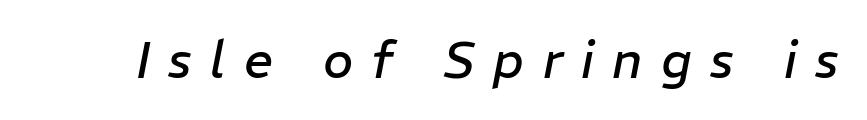
This sample uses an oblique cut, with every glyph tilted off the vertical. A bare baseline throughout the passage. Note the varied advance widths — an 'i' is clearly narrower than an 'm'. The horizontal fit of the characters is loose and conspicuously gappy. These glyphs show unthickened strokes, regular width or finer.
